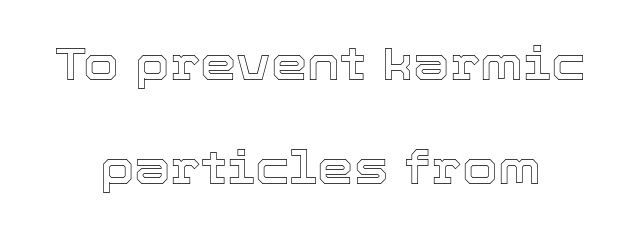
Q: Is the text italic (slanted)? A: No, it is upright.
Q: Is the text underlined? A: No.
Q: How is the paragraph aligned? A: Centered.
Q: Is the spacing between letters normal or unusually wide? A: Normal.
Q: Is the spacing between lines tight, normal or loose? A: Loose.
Q: Width (condensed, normal, or wide)? A: Normal.
Q: x-height? A: Medium.
Q: Monospaced? A: No.
